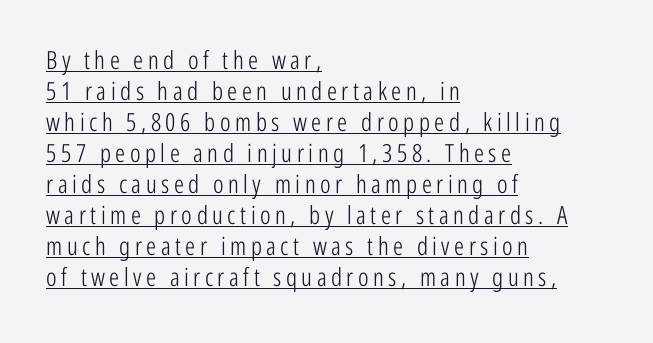
{"italic": "no", "bold": "no", "underline": "yes", "align": "left", "line_spacing_ratio": 1.24, "glyph_px": 25}
